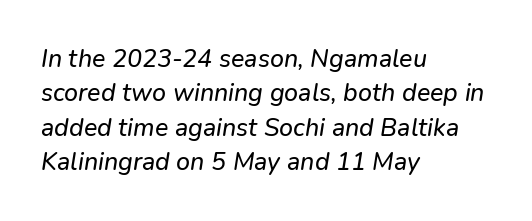
This rendering uses left alignment, leaving the right contour irregular. The strip under each line holds only bare page. Is there much room between lines? A standard amount, neither cramped nor airy. Tracking value appears to be zero — textbook default spacing.
